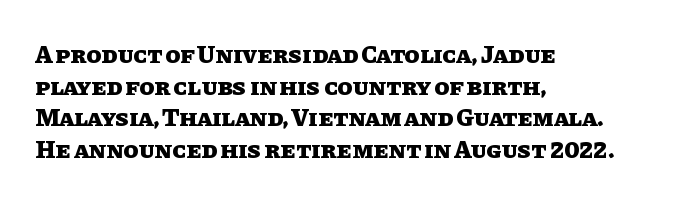
The image shows 25 px bold type, upright; set left-aligned, normal line spacing (1.27x), normal letter spacing, not underlined.
